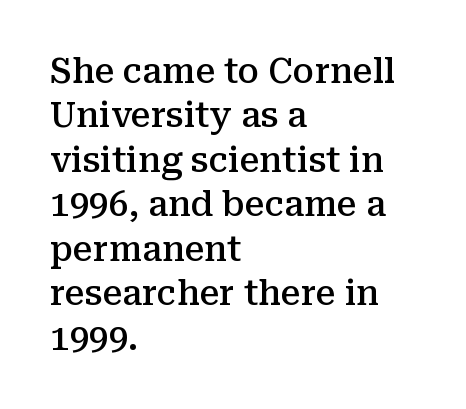
{"serif": "yes", "italic": "no", "bold": "semi", "weight": "semibold", "width": "normal", "stroke_contrast": "medium", "x_height": "medium", "monospaced": "no", "underline": "no", "align": "left", "line_spacing": "normal", "line_spacing_ratio": 1.27, "letter_spacing": "normal", "letter_spacing_em": 0.0, "glyph_px": 35}
